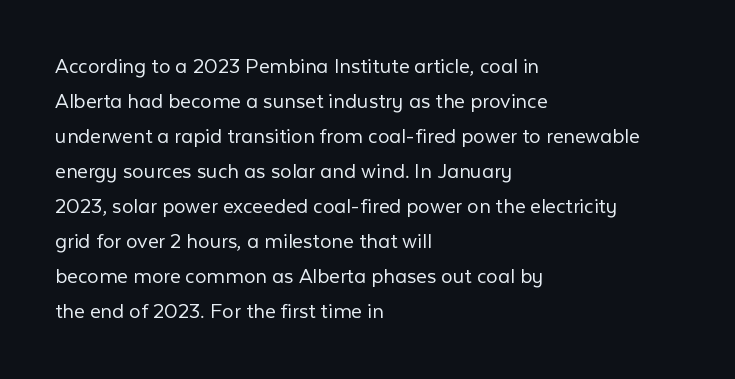
Weight: not bold — regular or lighter. The typesetter chose a ragged-right arrangement here. Each new line begins a customary step beneath the previous one. You could call the tracking neutral — neither tight nor loose. Only glyphs here, with clear space below each row. You can tell it's not italic because the verticals are truly vertical.
